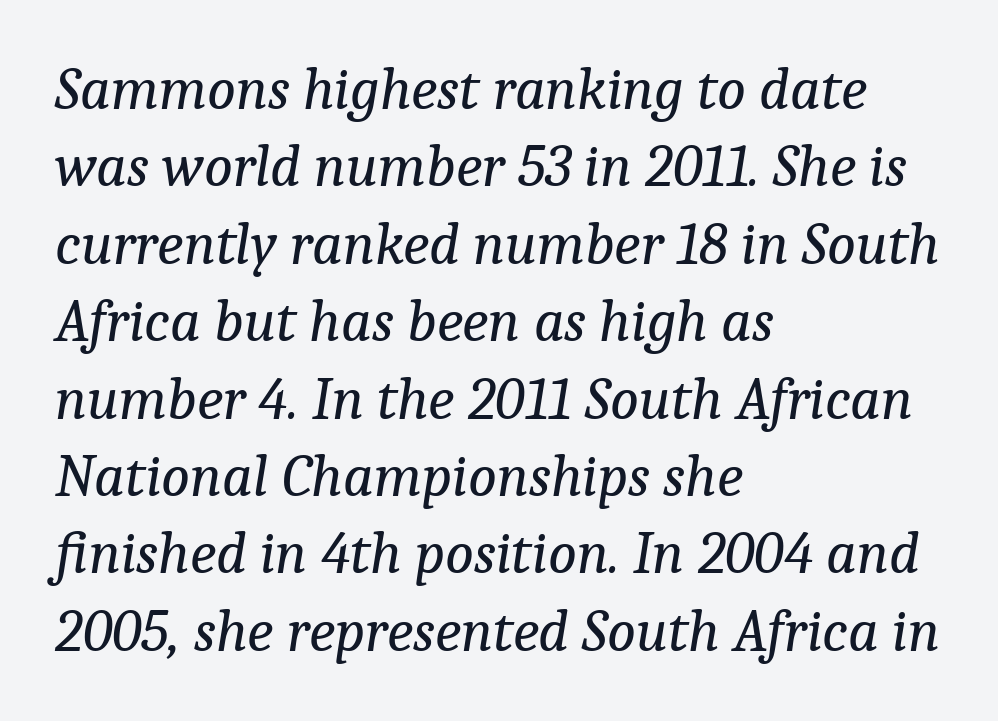
Q: Is the text bold? A: No.
Q: Is the text italic (slanted)? A: Yes, it leans right by about 9 degrees.
Q: Is the typeface a serif or a sans-serif typeface? A: Serif.
Q: Is the text underlined? A: No.
Q: How is the paragraph aligned? A: Left-aligned.
Q: Is the spacing between letters normal or unusually wide? A: Normal.
Q: Is the spacing between lines tight, normal or loose? A: Normal.
Q: Width (condensed, normal, or wide)? A: Normal.
Q: Stroke contrast? A: Low.
Q: x-height? A: Medium.
Q: Monospaced? A: No.
